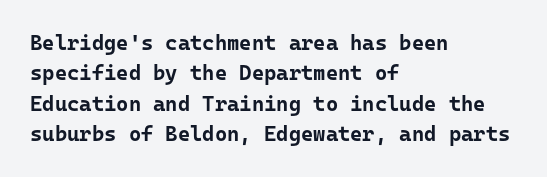
Notice how the stems are strictly vertical — no italics here. These words are printed bold, with thick strokes throughout. Leading: standard. You could call the tracking neutral — neither tight nor loose. The rendering anchors every line to the left-hand side. The words here are not underlined.
